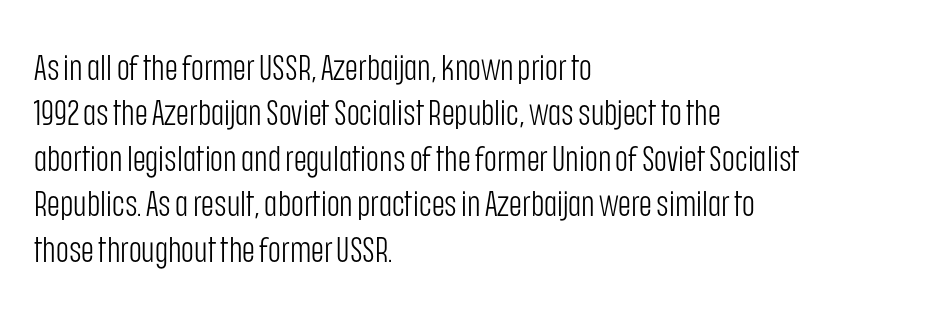
{"serif": "no", "italic": "no", "bold": "no", "weight": "light", "width": "condensed", "stroke_contrast": "low", "x_height": "large", "monospaced": "no", "underline": "no", "align": "left", "line_spacing": "normal", "line_spacing_ratio": 1.3, "letter_spacing": "normal", "letter_spacing_em": 0.0, "glyph_px": 35}
